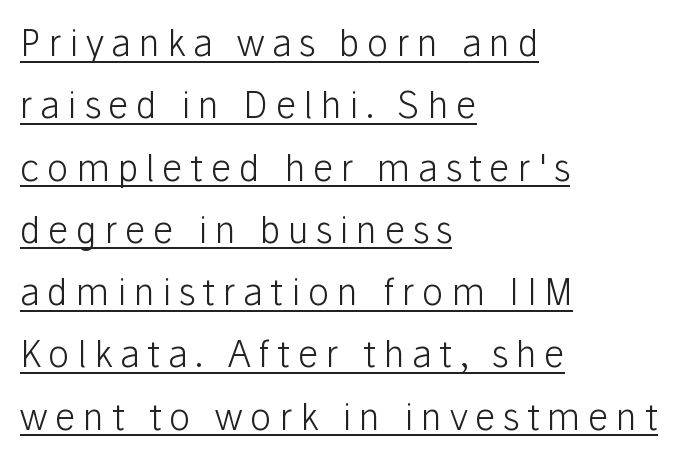
{"serif": "no", "italic": "no", "bold": "no", "weight": "light", "width": "normal", "stroke_contrast": "low", "x_height": "medium", "monospaced": "no", "underline": "yes", "align": "left", "line_spacing_ratio": 1.73, "letter_spacing": "wide", "letter_spacing_em": 0.21, "glyph_px": 36}
